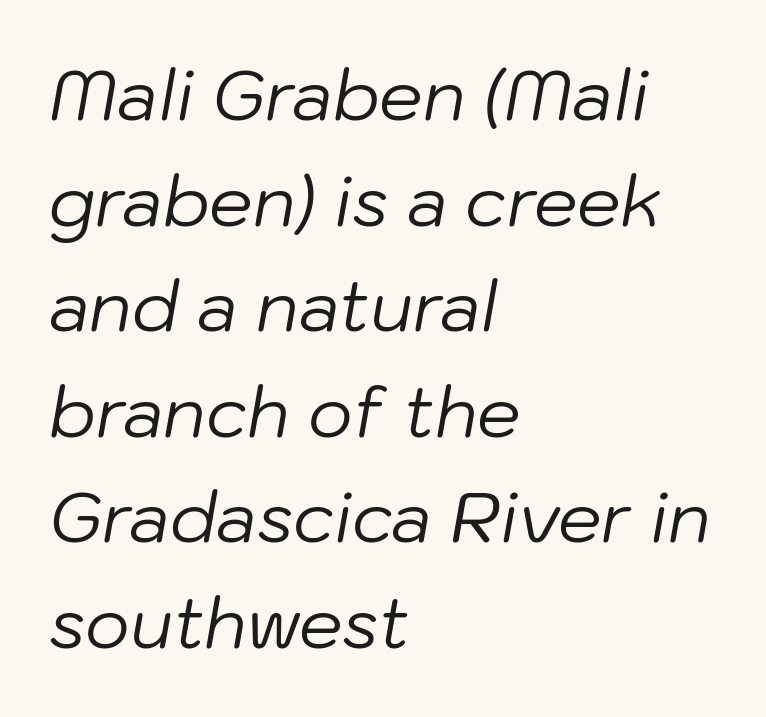
{"italic": "yes", "lean": "right", "slant_degrees": 10, "bold": "no", "weight": "regular", "width": "normal", "stroke_contrast": "low", "x_height": "medium", "monospaced": "no", "underline": "no", "align": "left", "line_spacing": "normal", "line_spacing_ratio": 1.53, "letter_spacing": "normal", "letter_spacing_em": 0.0, "glyph_px": 69}
